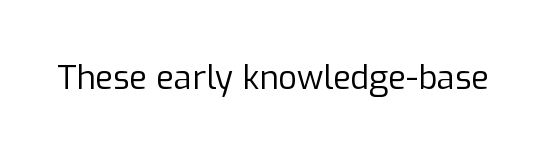
Q: Is the text bold? A: No.
Q: Is the text italic (slanted)? A: No, it is upright.
Q: Is the typeface a serif or a sans-serif typeface? A: Sans-serif.
Q: Is the text underlined? A: No.
Q: Is the spacing between letters normal or unusually wide? A: Normal.
Q: Width (condensed, normal, or wide)? A: Normal.
Q: Stroke contrast? A: Low.
Q: x-height? A: Medium.
Q: Monospaced? A: No.
